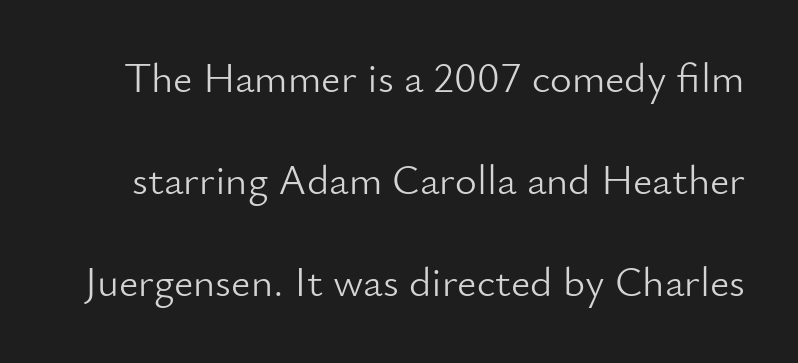
Q: Is the text bold? A: No.
Q: Is the text italic (slanted)? A: No, it is upright.
Q: Is the typeface a serif or a sans-serif typeface? A: Sans-serif.
Q: Is the text underlined? A: No.
Q: Is the spacing between letters normal or unusually wide? A: Normal.
Q: Is the spacing between lines tight, normal or loose? A: Loose.
Q: Width (condensed, normal, or wide)? A: Normal.
Q: Stroke contrast? A: Low.
Q: x-height? A: Small.
Q: Monospaced? A: No.
